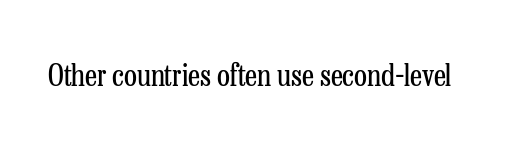
Heft: none added — not bold. No italicization has been applied; the sample stays upright. What kind of face is this? One with serifs. Nothing unusual about the tracking: characters are spaced as the font intends.
